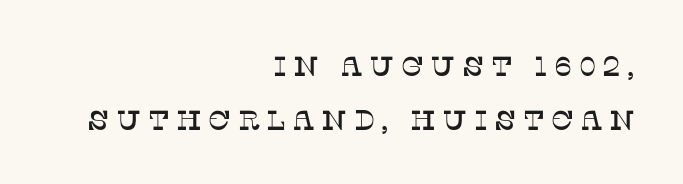
Q: Is the text italic (slanted)? A: No, it is upright.
Q: Is the typeface a serif or a sans-serif typeface? A: Serif.
Q: Is the text underlined? A: No.
Q: How is the paragraph aligned? A: Right-aligned.
Q: Is the spacing between letters normal or unusually wide? A: Unusually wide.
Q: Is the spacing between lines tight, normal or loose? A: Loose.
Q: Width (condensed, normal, or wide)? A: Normal.
Q: Stroke contrast? A: Low.
Q: x-height? A: Large.
Q: Monospaced? A: No.
